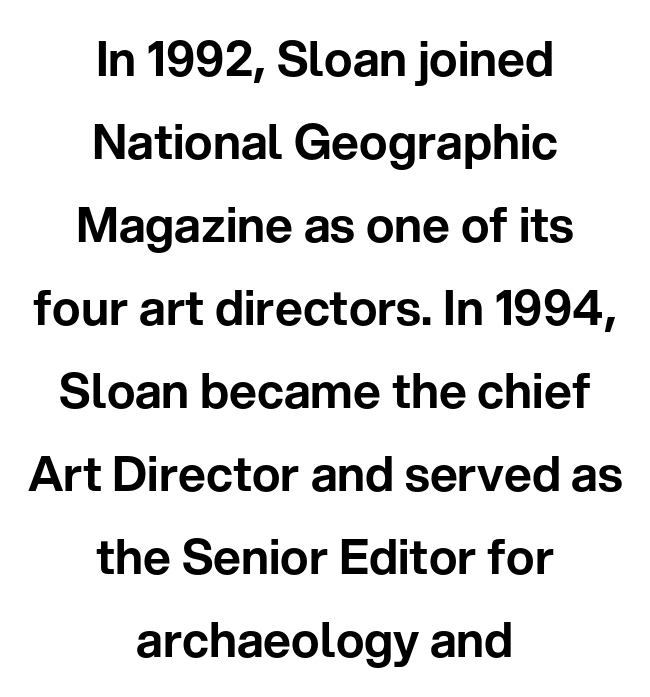
One-word summary of the alignment: center. The type is set solid horizontally, with unmodified tracking. The space directly below the letters is spotless. This is the regular roman posture of the typeface. Does the type have serifs? No, each stem ends abruptly.
